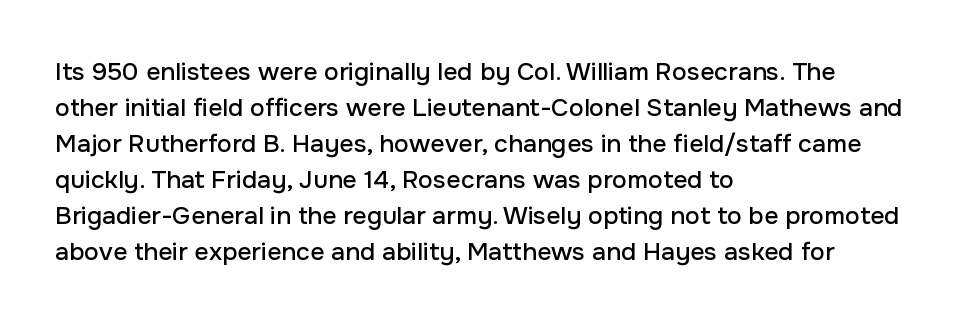
Q: Is the text italic (slanted)? A: No, it is upright.
Q: Is the text underlined? A: No.
Q: How is the paragraph aligned? A: Left-aligned.
Q: Is the spacing between letters normal or unusually wide? A: Normal.
Q: Is the spacing between lines tight, normal or loose? A: Normal.
